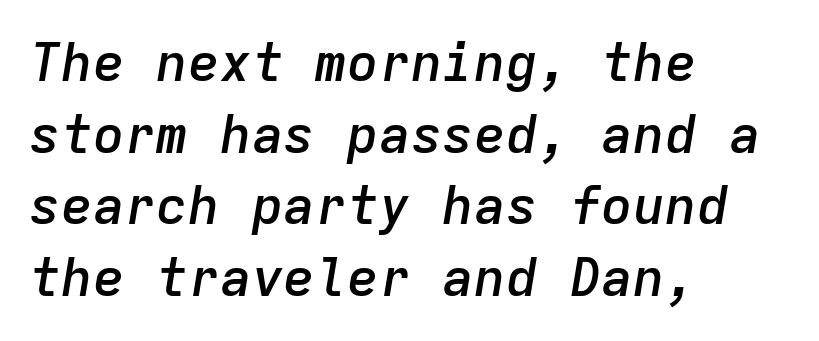
The image shows 53 px semibold type, italic (leaning right), monospaced; set left-aligned, normal line spacing (1.35x), normal letter spacing, not underlined; low stroke contrast and a medium x-height.
